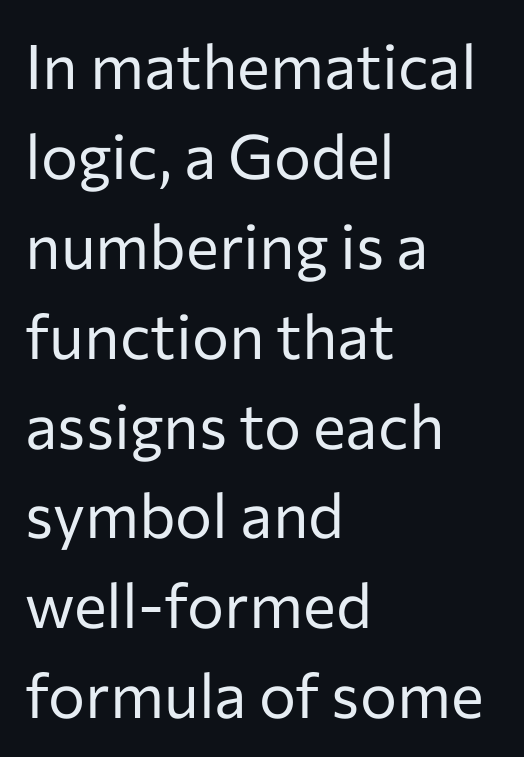
Each word holds together tightly as a unit, with standard inter-letter gaps. Each letter's strokes conclude bluntly, with no projecting serifs. The cut favours lightness, reaching ordinary text weight at its darkest. Do the characters align in a grid? No, the font is proportional.
